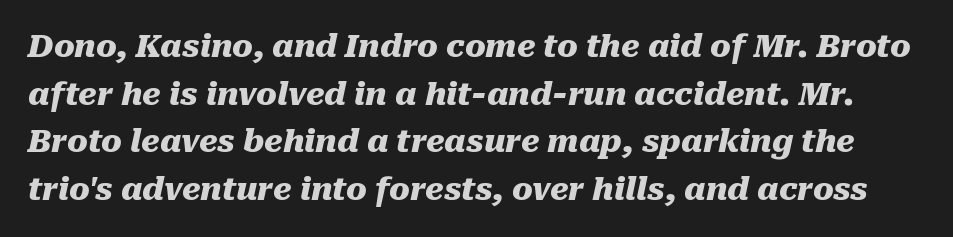
The image shows 31 px heavy type, italic (leaning right); set normal line spacing (1.54x), normal letter spacing, not underlined; medium stroke contrast and a medium x-height.
